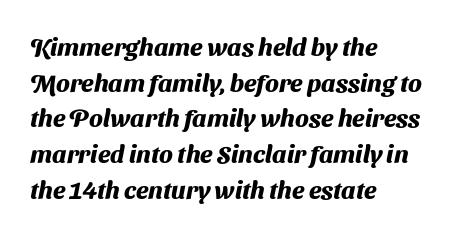
Does extra space separate the letters? No, they use regular spacing. Does the leading feel generous? No, just average. If you drew a ruler down the left edge, every line would touch it. The zone under the glyphs is completely vacant. Does the weight exceed regular? Yes, all the way to bold.
